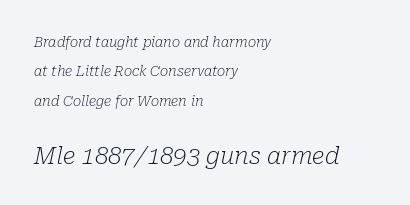
Q: Is the text bold? A: No.
Q: Is the text italic (slanted)? A: Yes, it leans right by about 10 degrees.
Q: Is the text underlined? A: No.
Q: How is the paragraph aligned? A: Left-aligned.
Q: Is the spacing between letters normal or unusually wide? A: Normal.
Q: Is the spacing between lines tight, normal or loose? A: Loose.
Q: Which block of text is set in a larger size, the first (top) or the second (bottom)? A: The second (bottom) one.
